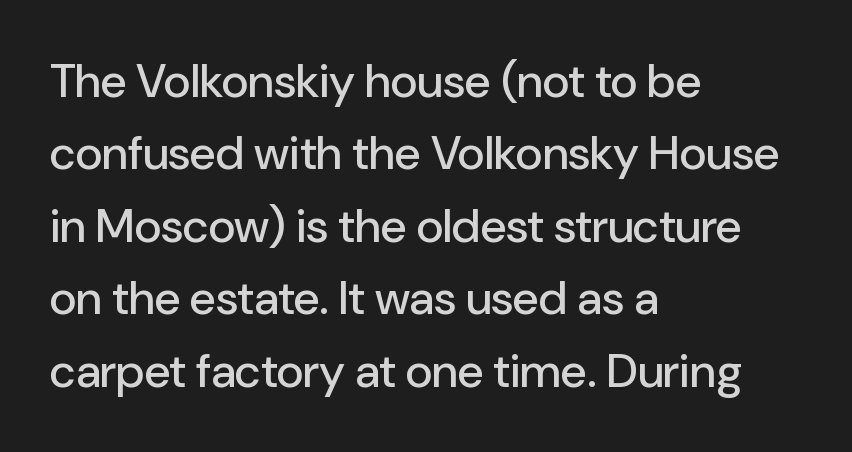
{"serif": "no", "italic": "no", "width": "normal", "stroke_contrast": "low", "x_height": "medium", "monospaced": "no", "underline": "no", "align": "left", "line_spacing": "normal", "line_spacing_ratio": 1.54, "letter_spacing": "normal", "letter_spacing_em": 0.0, "glyph_px": 47}
